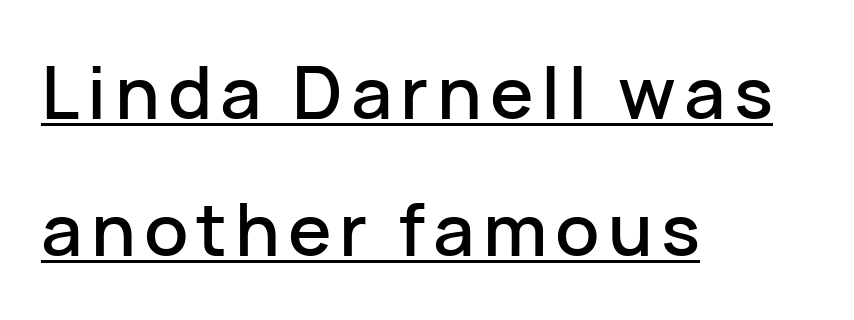
The image shows 73 px sans-serif type, upright; set left-aligned, line spacing 1.88x, underlined; low stroke contrast and a medium x-height.
